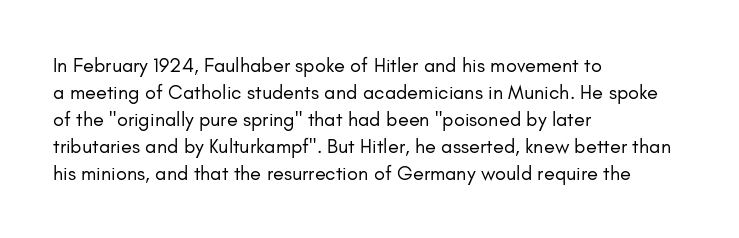
This sample uses an upright cut, with every glyph sitting square on the baseline. Reading down the column, the eye jumps a familiar distance to each next line. The horizontal fit of the characters is conventional and even. This is not heavy type; no bold has been used.
